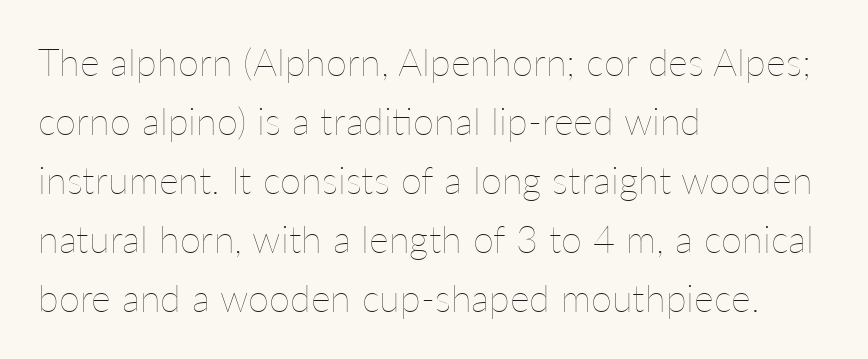
This sample has the flowing, uneven cadence of proportional lettering. Students, note that the glyphs here touch the page at normal intervals. Short and long lines alike share a common starting point at left. The words here are not underlined. Designer's note — italics off, roman on. Weight: in the light-to-regular range.
